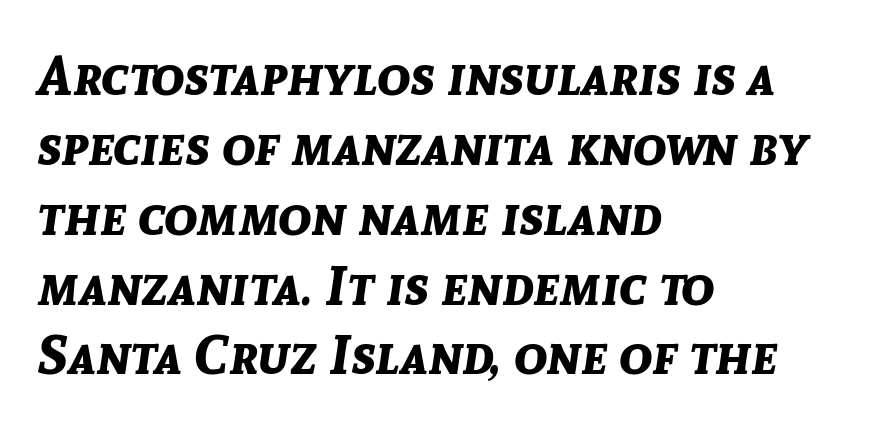
The characters look thick and weighty, a clear bold. Type without underlining. Baseline-to-baseline distance is the conventional proportion of letter height. These lines are rendered in a variable-pitch font. Designer's note — italics engaged. Letter spacing: default.
